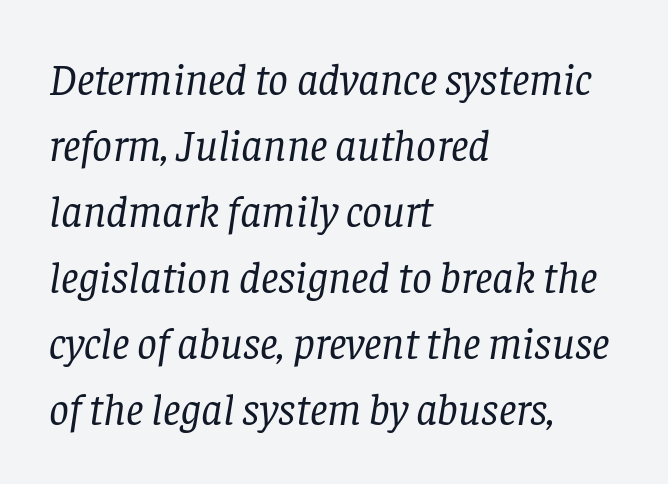
{"serif": "yes", "italic": "yes", "lean": "right", "slant_degrees": 8, "bold": "no", "weight": "regular", "width": "normal", "stroke_contrast": "low", "x_height": "large", "monospaced": "no", "underline": "no", "align": "left", "line_spacing": "normal", "line_spacing_ratio": 1.5, "letter_spacing": "normal", "letter_spacing_em": 0.0, "glyph_px": 44}
